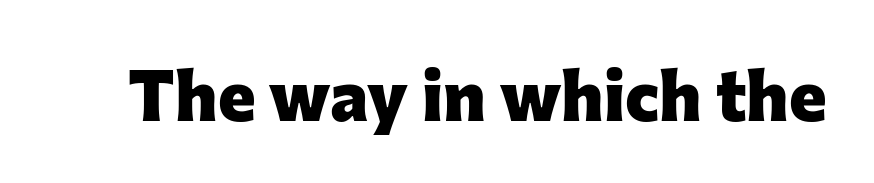
The image shows 72 px heavy sans-serif type, upright; set normal letter spacing, not underlined; low stroke contrast and a medium x-height.
